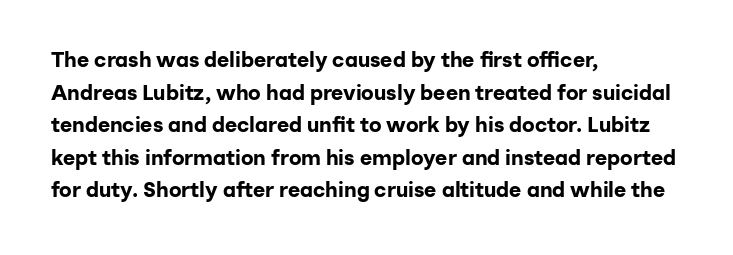
The image shows 21 px bold type, upright; set left-aligned, normal line spacing (1.55x), normal letter spacing, not underlined.
